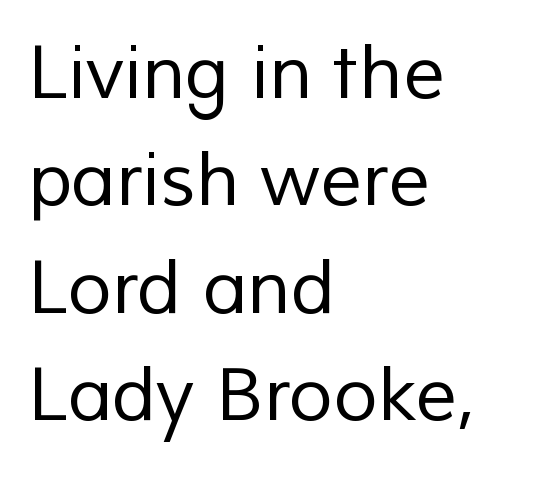
Q: Is the text bold? A: No.
Q: Is the typeface a serif or a sans-serif typeface? A: Sans-serif.
Q: Is the text underlined? A: No.
Q: How is the paragraph aligned? A: Left-aligned.
Q: Is the spacing between letters normal or unusually wide? A: Normal.
Q: Is the spacing between lines tight, normal or loose? A: Normal.
Q: Width (condensed, normal, or wide)? A: Normal.
Q: Stroke contrast? A: Low.
Q: x-height? A: Medium.
Q: Monospaced? A: No.
